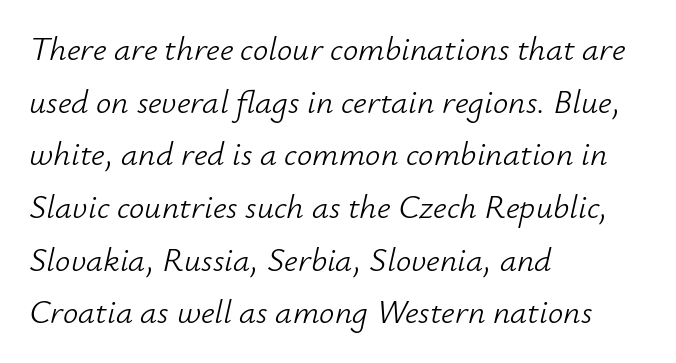
{"italic": "yes", "lean": "right", "slant_degrees": 12, "bold": "no", "weight": "light", "width": "normal", "stroke_contrast": "low", "x_height": "small", "monospaced": "no", "underline": "no", "align": "left", "line_spacing": "normal", "line_spacing_ratio": 1.55, "letter_spacing": "normal", "letter_spacing_em": 0.0, "glyph_px": 34}
